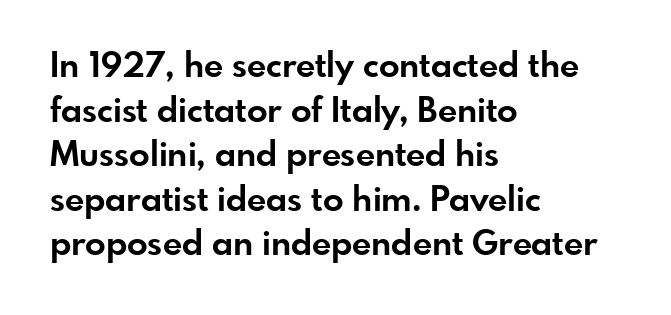
Q: Is the text bold? A: Yes.
Q: Is the text italic (slanted)? A: No, it is upright.
Q: Is the typeface a serif or a sans-serif typeface? A: Sans-serif.
Q: Is the text underlined? A: No.
Q: How is the paragraph aligned? A: Left-aligned.
Q: Is the spacing between letters normal or unusually wide? A: Normal.
Q: Is the spacing between lines tight, normal or loose? A: Normal.
Q: Width (condensed, normal, or wide)? A: Normal.
Q: Stroke contrast? A: Low.
Q: x-height? A: Small.
Q: Monospaced? A: No.
